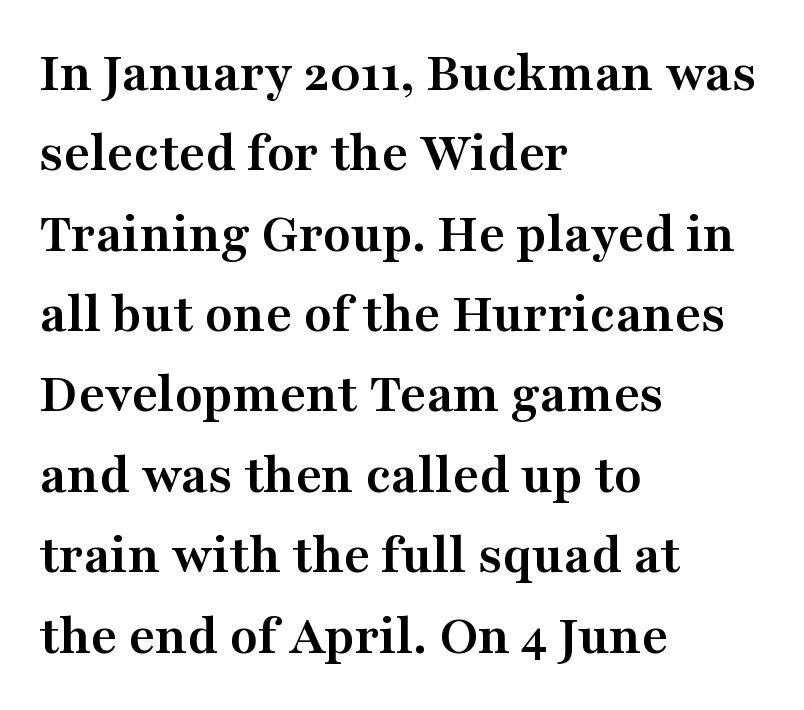
Q: Is the text bold? A: Yes.
Q: Is the text italic (slanted)? A: No, it is upright.
Q: Is the typeface a serif or a sans-serif typeface? A: Serif.
Q: Is the text underlined? A: No.
Q: How is the paragraph aligned? A: Left-aligned.
Q: Is the spacing between letters normal or unusually wide? A: Normal.
Q: Is the spacing between lines tight, normal or loose? A: Normal.
Q: Width (condensed, normal, or wide)? A: Wide.
Q: Stroke contrast? A: Medium.
Q: x-height? A: Medium.
Q: Monospaced? A: No.
